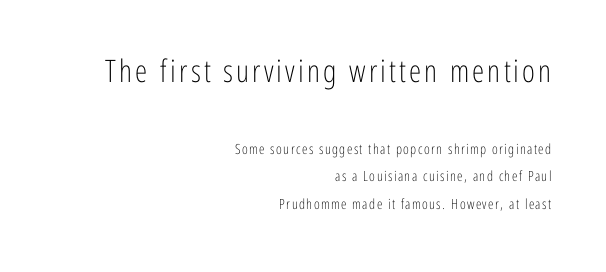
A light-to-regular cut is what we see here. The space beneath each line is pristine and unruled. Is there much room between lines? Yes — plenty of vertical air separates them. Are there feet on the stems? There aren't — it's a sans. The letters advance in unequal steps, a hallmark of proportional type. Each line ends at the same right margin while the left side varies.
